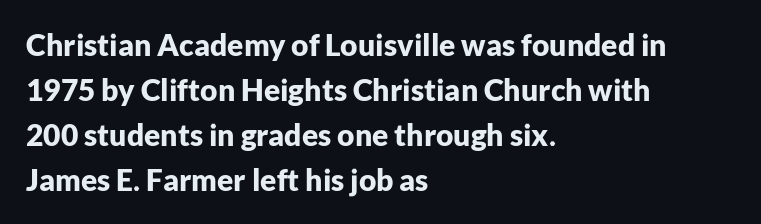
The image shows 30 px bold sans-serif type, upright; set left-aligned, normal line spacing (1.5x), normal letter spacing, not underlined; low stroke contrast and a medium x-height.
